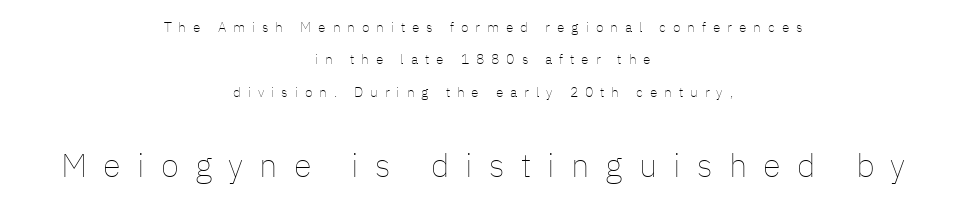
{"italic": "no", "bold": "no", "weight": "thin", "width": "normal", "stroke_contrast": "low", "x_height": "medium", "monospaced": "no", "underline": "no", "align": "center", "line_spacing": "loose", "line_spacing_ratio": 2.32, "letter_spacing": "wide", "letter_spacing_em": 0.49, "larger_block": "second", "size_ratio": 2.36, "glyph_px": 33}
